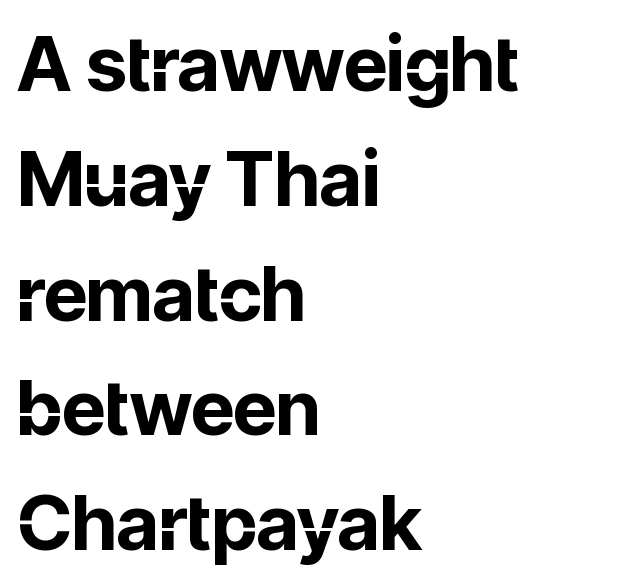
{"serif": "no", "italic": "no", "bold": "yes", "weight": "bold", "width": "normal", "stroke_contrast": "low", "x_height": "medium", "monospaced": "no", "underline": "no", "align": "left", "line_spacing": "normal", "line_spacing_ratio": 1.51, "letter_spacing": "normal", "letter_spacing_em": 0.0, "glyph_px": 76}
